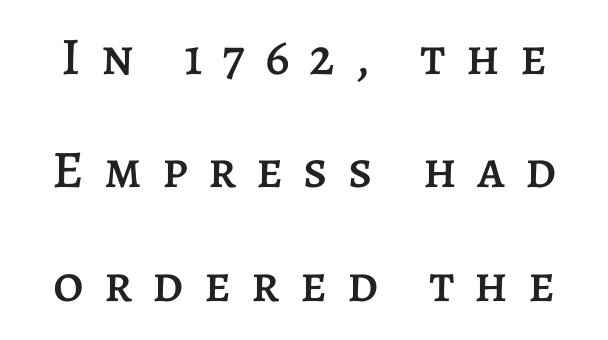
Summary of vertical rhythm: relaxed, with wide interline spacing. Looks like regular typesetting: each glyph gets only the width it needs. The axis of the letterforms is exactly vertical. Glance below the letters and you will spot only blank space. Is the letter spacing exaggerated? Yes — the characters are pushed far apart.
